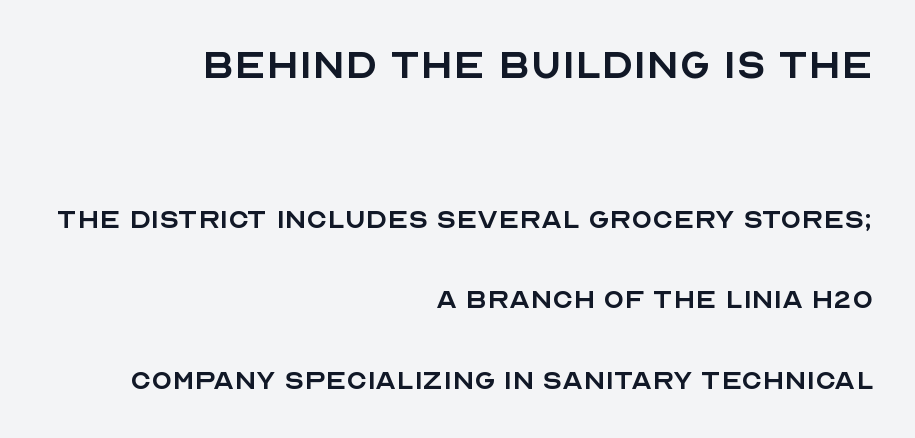
Q: Is the text bold? A: No.
Q: Is the text italic (slanted)? A: No, it is upright.
Q: Is the typeface a serif or a sans-serif typeface? A: Sans-serif.
Q: Is the text underlined? A: No.
Q: How is the paragraph aligned? A: Right-aligned.
Q: Is the spacing between letters normal or unusually wide? A: Normal.
Q: Is the spacing between lines tight, normal or loose? A: Loose.
Q: Which block of text is set in a larger size, the first (top) or the second (bottom)? A: The first (top) one.
Q: Width (condensed, normal, or wide)? A: Normal.
Q: x-height? A: Large.
Q: Monospaced? A: No.
